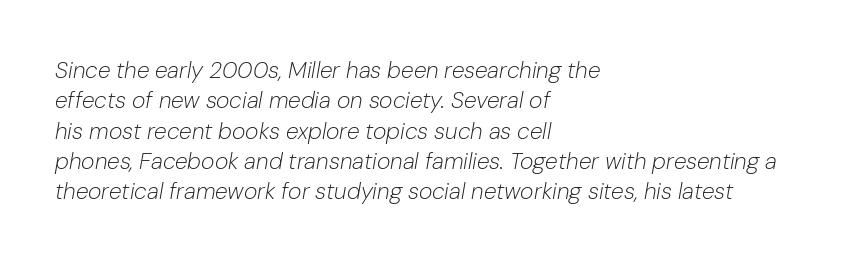
The image shows 23 px text type, italic (leaning right); set left-aligned, normal line spacing (1.32x), normal letter spacing, not underlined.
